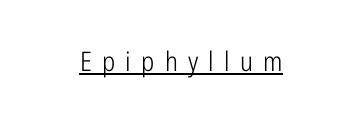
{"italic": "no", "bold": "no", "underline": "yes", "letter_spacing": "wide", "letter_spacing_em": 0.38, "glyph_px": 27}
